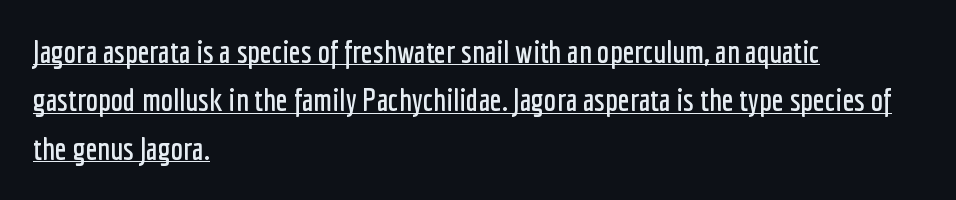
The image shows 31 px condensed sans-serif type, upright; set left-aligned, normal line spacing (1.56x), normal letter spacing, underlined; low stroke contrast and a medium x-height.
